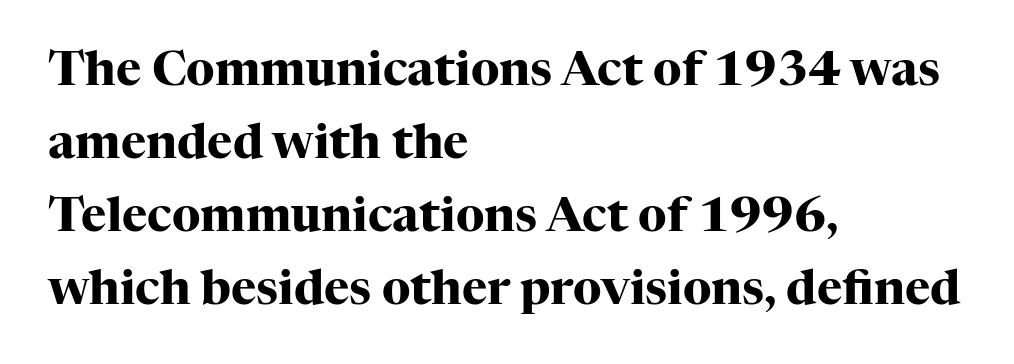
{"serif": "yes", "italic": "no", "bold": "yes", "weight": "heavy", "width": "normal", "stroke_contrast": "high", "x_height": "medium", "monospaced": "no", "underline": "no", "align": "left", "line_spacing": "normal", "line_spacing_ratio": 1.52, "letter_spacing": "normal", "letter_spacing_em": 0.0, "glyph_px": 48}
